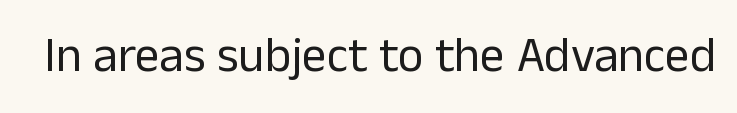
The image shows 49 px regular-weight sans-serif type, upright; set normal letter spacing, not underlined; low stroke contrast and a medium x-height.
